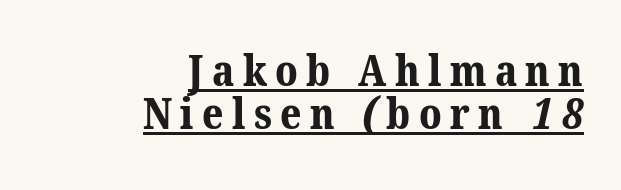
If you measured baseline to baseline, you'd find a short distance. The letters carry serifs — small finishing strokes at the ends of their stems. A flush-right, rag-left setting is used for this passage. Note the varied advance widths — an 'i' is clearly narrower than an 'm'. A typographer would call this underscored text.
